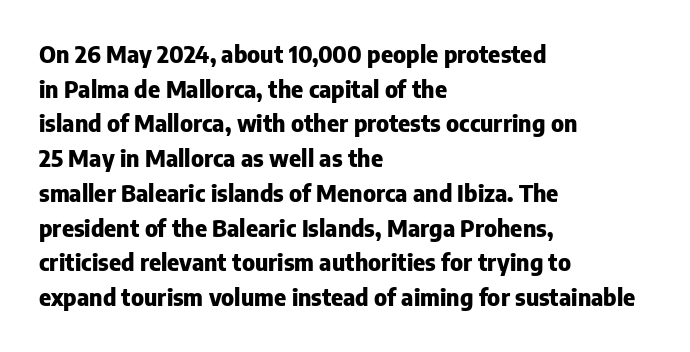
The image shows 23 px bold type, upright; set left-aligned, normal line spacing (1.51x), normal letter spacing, not underlined.
